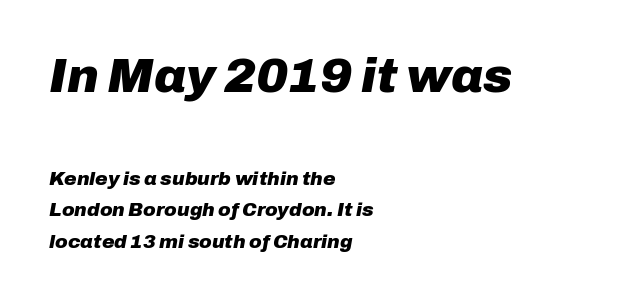
Q: Is the text bold? A: Yes.
Q: Is the text italic (slanted)? A: Yes, it leans right by about 10 degrees.
Q: Is the text underlined? A: No.
Q: How is the paragraph aligned? A: Left-aligned.
Q: Is the spacing between letters normal or unusually wide? A: Normal.
Q: Is the spacing between lines tight, normal or loose? A: Normal.
Q: Which block of text is set in a larger size, the first (top) or the second (bottom)? A: The first (top) one.
Q: Width (condensed, normal, or wide)? A: Normal.
Q: Stroke contrast? A: Low.
Q: x-height? A: Medium.
Q: Monospaced? A: No.
